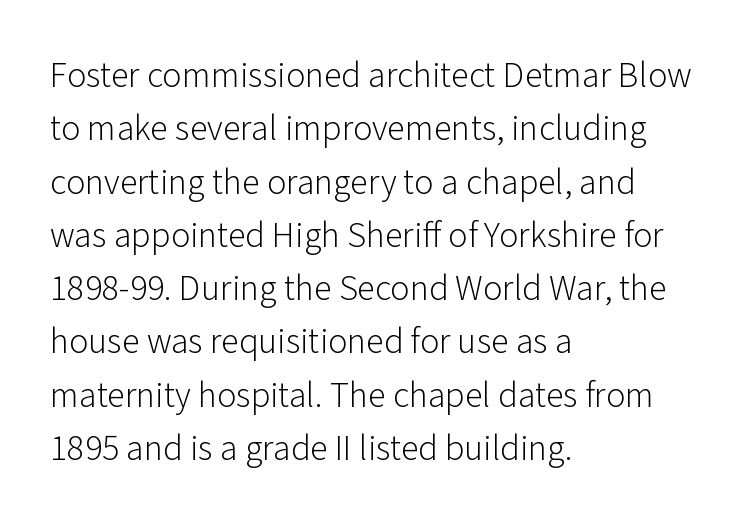
The image shows 36 px light sans-serif type, upright; set left-aligned, normal line spacing (1.48x), normal letter spacing, not underlined; low stroke contrast and a medium x-height.
